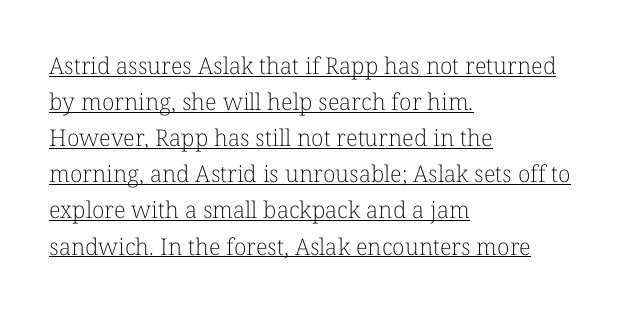
The image shows 23 px text type, upright; set left-aligned, normal line spacing (1.57x), normal letter spacing, underlined.
